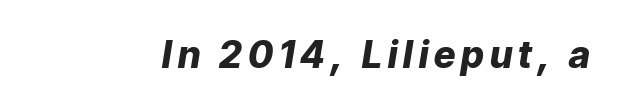
The image shows 37 px heavy type, italic (leaning right); set not underlined; low stroke contrast and a medium x-height.
